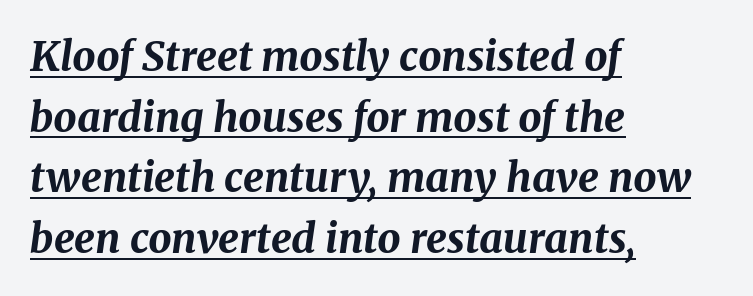
These lines are rendered in a variable-pitch font. Notice how the stems are inclined rather than vertical — that's the hallmark of italics. Compared with an ordinary text face, these strokes are far heavier — a full bold. If you measured baseline to baseline, you'd find a middling distance.
